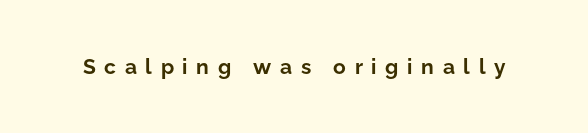
How are the letters spaced? Widely, with obvious added tracking. The glyphs are unaccompanied by any horizontal stroke below them. In terms of weight, the rendering is a true, heavy bold. In terms of posture, this sample is upright.
